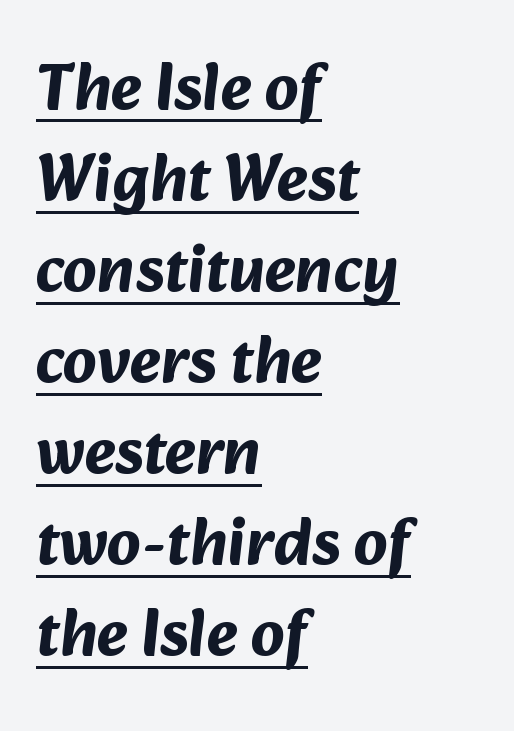
The image shows 66 px bold sans-serif type; set left-aligned, normal line spacing (1.38x), normal letter spacing, underlined; medium stroke contrast and a medium x-height.
